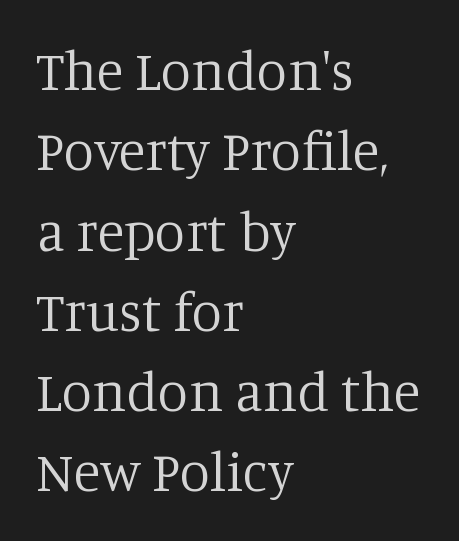
{"serif": "yes", "italic": "no", "bold": "no", "weight": "regular", "width": "normal", "stroke_contrast": "low", "x_height": "large", "monospaced": "no", "underline": "no", "align": "left", "line_spacing": "normal", "line_spacing_ratio": 1.46, "letter_spacing": "normal", "letter_spacing_em": 0.0, "glyph_px": 55}
